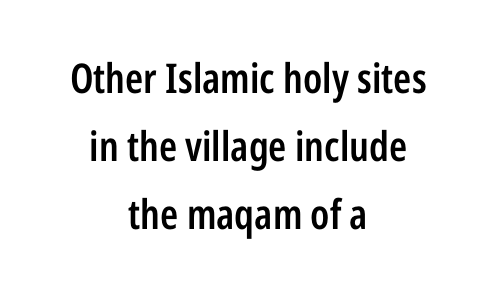
Q: Is the text bold? A: Semi-bold.
Q: Is the text italic (slanted)? A: No, it is upright.
Q: Is the typeface a serif or a sans-serif typeface? A: Sans-serif.
Q: Is the text underlined? A: No.
Q: How is the paragraph aligned? A: Centered.
Q: Is the spacing between letters normal or unusually wide? A: Normal.
Q: Is the spacing between lines tight, normal or loose? A: Normal.
Q: Width (condensed, normal, or wide)? A: Condensed.
Q: Stroke contrast? A: Low.
Q: x-height? A: Medium.
Q: Monospaced? A: No.
